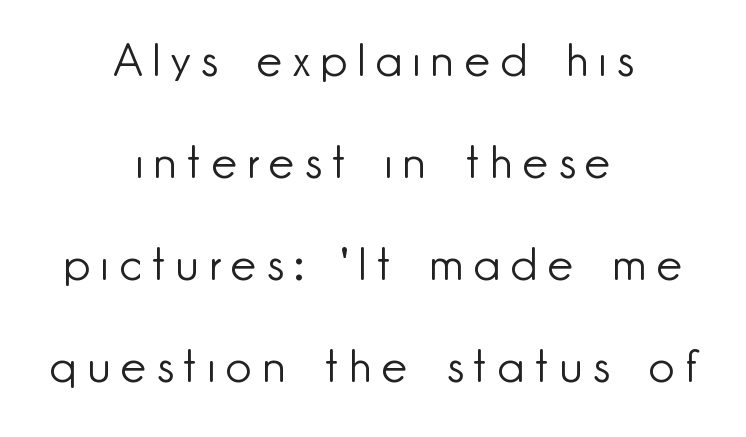
Q: Is the text bold? A: No.
Q: Is the text italic (slanted)? A: No, it is upright.
Q: Is the typeface a serif or a sans-serif typeface? A: Sans-serif.
Q: Is the text underlined? A: No.
Q: How is the paragraph aligned? A: Centered.
Q: Is the spacing between letters normal or unusually wide? A: Unusually wide.
Q: Is the spacing between lines tight, normal or loose? A: Loose.
Q: Width (condensed, normal, or wide)? A: Normal.
Q: Stroke contrast? A: Low.
Q: x-height? A: Small.
Q: Monospaced? A: No.
